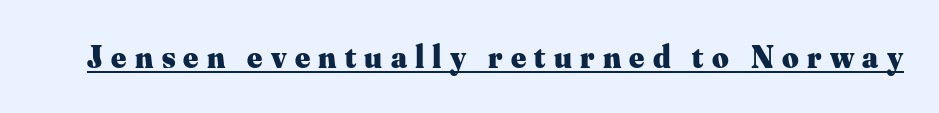
The image shows 32 px heavy serif type, upright; set unusually wide letter spacing (+0.26 em), underlined; medium stroke contrast and a small x-height.
